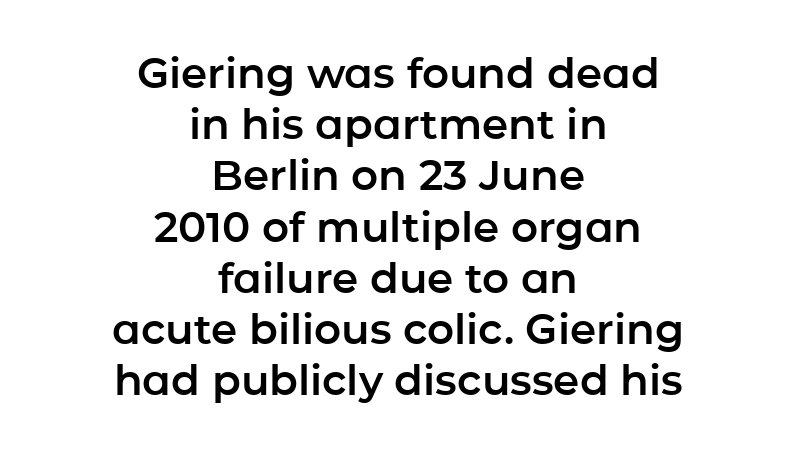
{"serif": "no", "italic": "no", "width": "normal", "stroke_contrast": "low", "x_height": "medium", "monospaced": "no", "underline": "no", "align": "center", "line_spacing_ratio": 1.22, "letter_spacing": "normal", "letter_spacing_em": 0.0, "glyph_px": 42}
